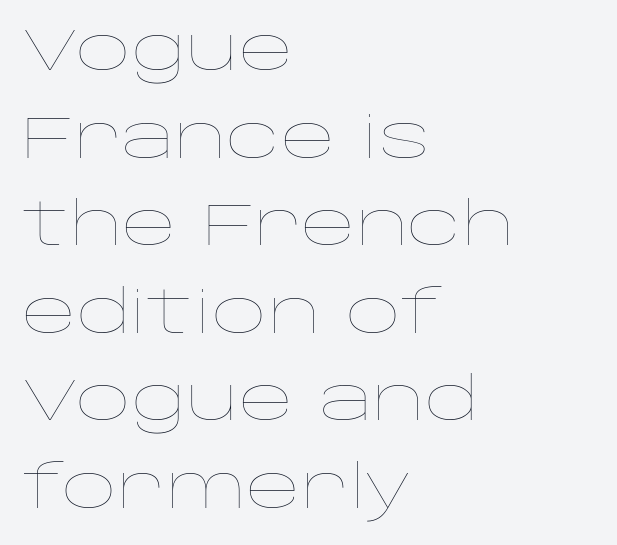
{"italic": "no", "bold": "no", "weight": "thin", "width": "wide", "stroke_contrast": "low", "x_height": "large", "monospaced": "no", "underline": "no", "align": "left", "line_spacing": "normal", "line_spacing_ratio": 1.46, "letter_spacing": "normal", "letter_spacing_em": 0.0, "glyph_px": 60}
